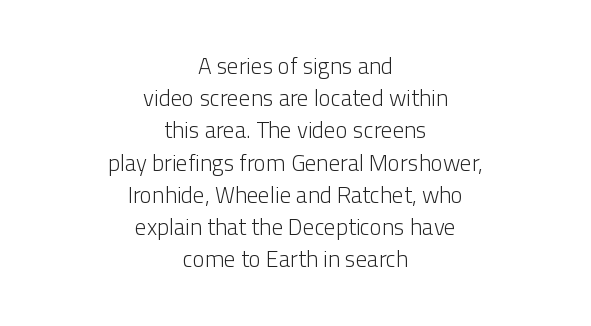
Q: Is the text bold? A: No.
Q: Is the text italic (slanted)? A: No, it is upright.
Q: Is the text underlined? A: No.
Q: How is the paragraph aligned? A: Centered.
Q: Is the spacing between letters normal or unusually wide? A: Normal.
Q: Is the spacing between lines tight, normal or loose? A: Normal.
